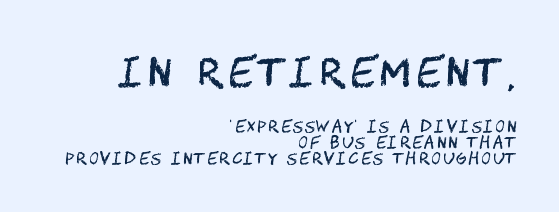
Q: Is the text bold? A: No.
Q: Is the text italic (slanted)? A: No, it is upright.
Q: Is the typeface a serif or a sans-serif typeface? A: Sans-serif.
Q: Is the text underlined? A: No.
Q: How is the paragraph aligned? A: Right-aligned.
Q: Is the spacing between lines tight, normal or loose? A: Tight.
Q: Which block of text is set in a larger size, the first (top) or the second (bottom)? A: The first (top) one.
Q: Width (condensed, normal, or wide)? A: Condensed.
Q: Stroke contrast? A: Medium.
Q: x-height? A: Large.
